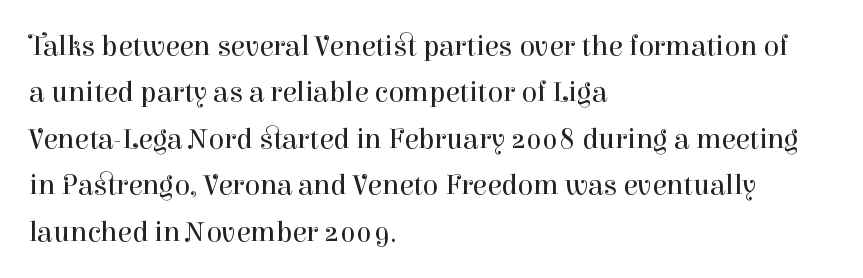
{"serif": "yes", "italic": "no", "bold": "no", "weight": "regular", "width": "normal", "stroke_contrast": "high", "x_height": "medium", "monospaced": "no", "underline": "no", "align": "left", "line_spacing": "normal", "line_spacing_ratio": 1.6, "letter_spacing": "normal", "letter_spacing_em": 0.0, "glyph_px": 29}
